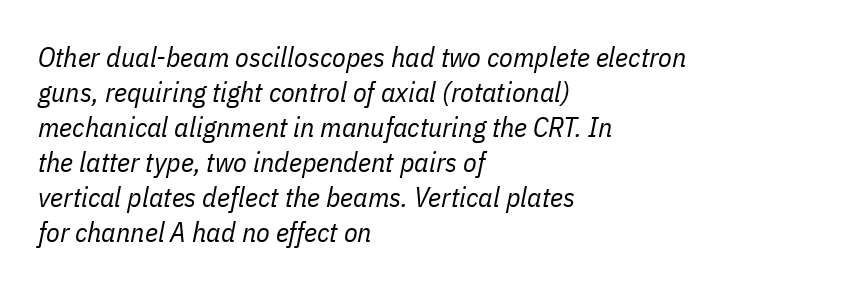
Is this a fixed-width face? No — the glyphs have proportional, varying widths. No letter is thick-stroked: the sample isn't bold. Each word holds together tightly as a unit, with standard inter-letter gaps. The space beneath each line is pristine and unruled. Horizontally, the lines are justified to the leading edge only. This sample uses an oblique cut, with every glyph tilted off the vertical.
